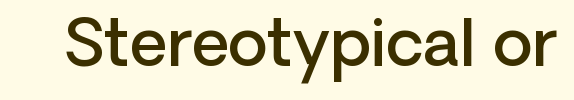
Heft: intermediate — a semibold. Upright lettering throughout. The passage shown is typed in a proportional face where columns would drift. The horizontal fit of the characters is conventional and even. Honestly, there is no underline to notice here at all. Unlike a traditional serif, this face leaves its strokes unadorned.
